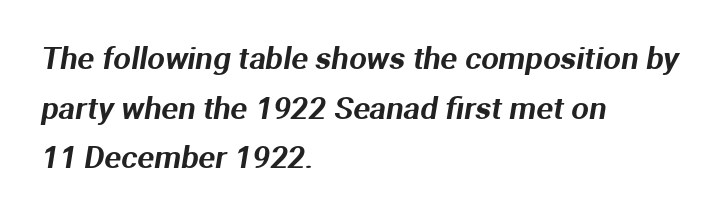
The image shows 31 px sans-serif type; set left-aligned, normal line spacing (1.6x), normal letter spacing, not underlined; medium stroke contrast and a medium x-height.
